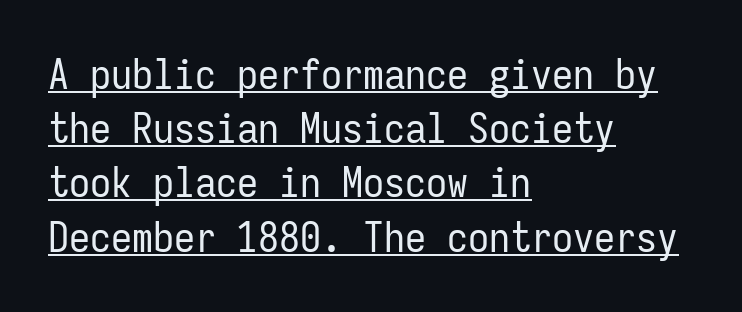
Q: Is the text bold? A: No.
Q: Is the text italic (slanted)? A: No, it is upright.
Q: Is the typeface a serif or a sans-serif typeface? A: Sans-serif.
Q: Is the text underlined? A: Yes.
Q: How is the paragraph aligned? A: Left-aligned.
Q: Is the spacing between letters normal or unusually wide? A: Normal.
Q: Is the spacing between lines tight, normal or loose? A: Normal.
Q: Width (condensed, normal, or wide)? A: Condensed.
Q: Stroke contrast? A: Low.
Q: x-height? A: Medium.
Q: Monospaced? A: Yes.
